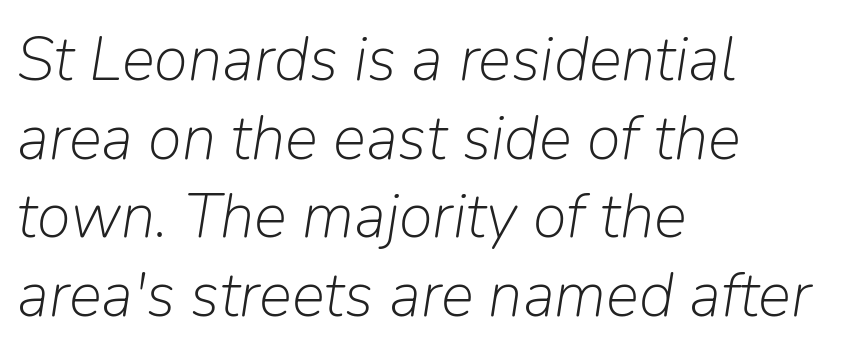
The image shows 62 px light type, italic (leaning right); set left-aligned, normal line spacing (1.27x), normal letter spacing, not underlined; low stroke contrast and a medium x-height.
